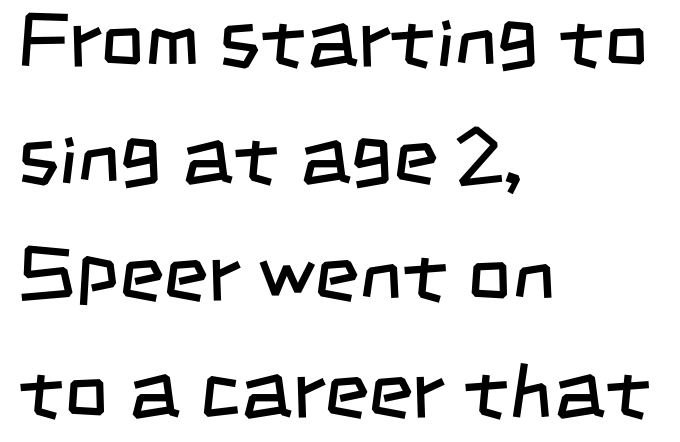
The type family on display is of the sans-serif kind. All the whitespace from short lines collects on the right. Inter-character spacing is left at the font's built-in metrics. Has an underline been added? It has not. Here the designer chose a conventional face with non-uniform glyph widths. A normal amount of white space separates one row of letters from the next.
